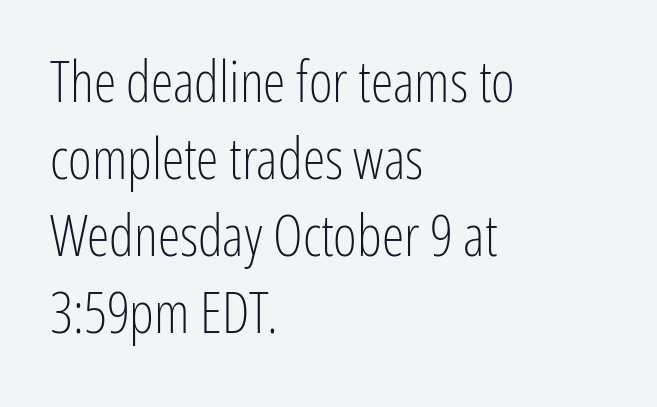
Q: Is the text bold? A: No.
Q: Is the text italic (slanted)? A: No, it is upright.
Q: Is the typeface a serif or a sans-serif typeface? A: Sans-serif.
Q: Is the text underlined? A: No.
Q: How is the paragraph aligned? A: Left-aligned.
Q: Is the spacing between letters normal or unusually wide? A: Normal.
Q: Is the spacing between lines tight, normal or loose? A: Normal.
Q: Width (condensed, normal, or wide)? A: Condensed.
Q: Stroke contrast? A: Low.
Q: x-height? A: Medium.
Q: Monospaced? A: No.
